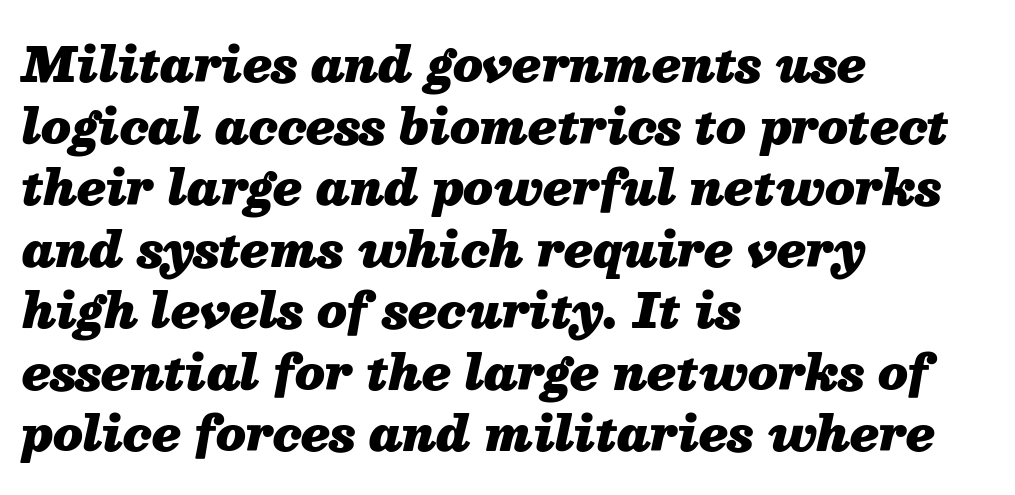
{"italic": "yes", "lean": "right", "slant_degrees": 13, "bold": "yes", "weight": "heavy", "width": "normal", "stroke_contrast": "medium", "x_height": "medium", "monospaced": "no", "underline": "no", "align": "left", "line_spacing": "normal", "line_spacing_ratio": 1.31, "letter_spacing": "normal", "letter_spacing_em": 0.0, "glyph_px": 47}
